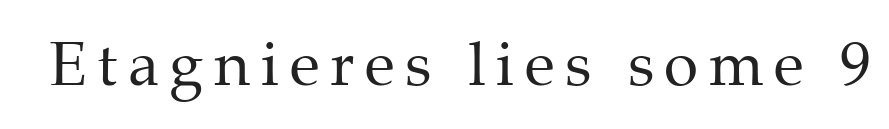
Q: Is the text bold? A: No.
Q: Is the text italic (slanted)? A: No, it is upright.
Q: Is the typeface a serif or a sans-serif typeface? A: Serif.
Q: Is the text underlined? A: No.
Q: Width (condensed, normal, or wide)? A: Normal.
Q: Stroke contrast? A: Medium.
Q: x-height? A: Medium.
Q: Monospaced? A: No.
